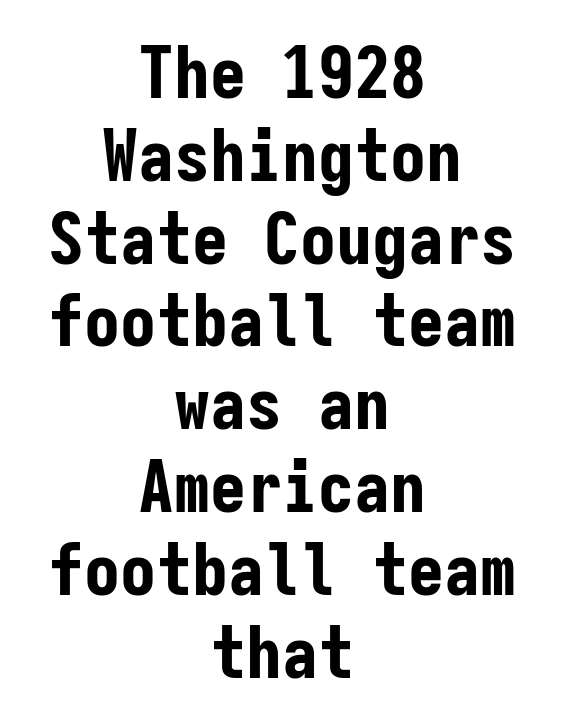
{"serif": "no", "italic": "no", "bold": "yes", "weight": "bold", "width": "condensed", "stroke_contrast": "low", "x_height": "medium", "monospaced": "yes", "underline": "no", "align": "center", "line_spacing": "tight", "line_spacing_ratio": 1.15, "letter_spacing": "normal", "letter_spacing_em": 0.0, "glyph_px": 72}
